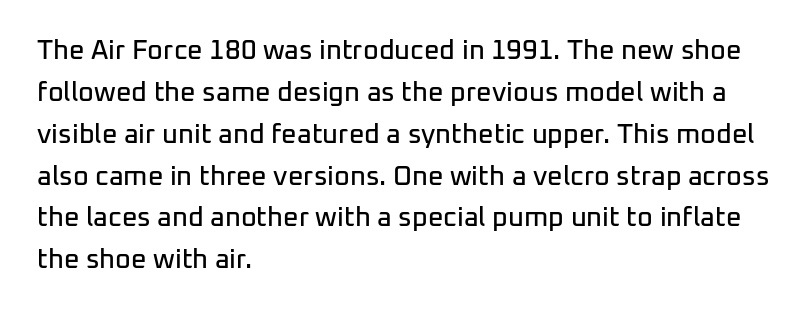
The image shows 27 px text type, upright; set left-aligned, normal line spacing (1.55x), normal letter spacing, not underlined.
